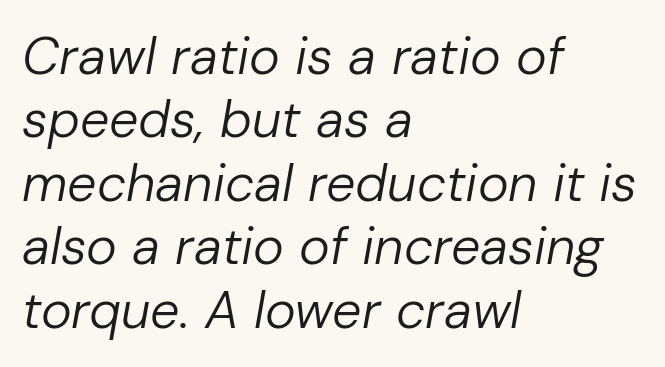
Think of a printed novel: that variable character pitch is what you see here. Compared with a typical body face, this is equally light or lighter still. Alignment: flush left. The zone under the glyphs is completely vacant. Inter-character spacing is left at the font's built-in metrics.
